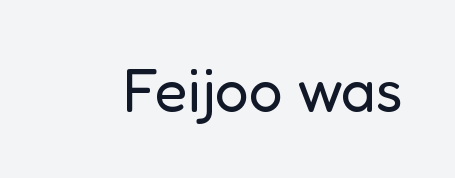
The image shows 60 px regular-weight sans-serif type, upright; set normal letter spacing, not underlined; low stroke contrast and a medium x-height.
